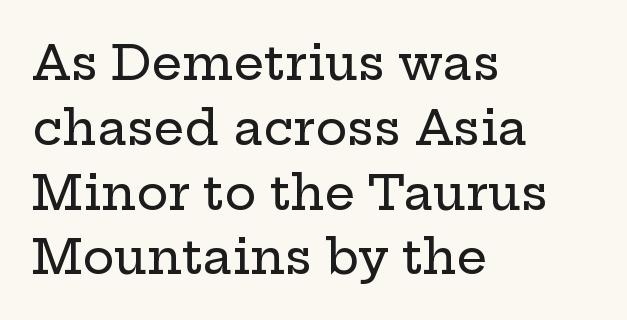
The image shows 48 px wide serif type, upright; set left-aligned, normal line spacing (1.35x), normal letter spacing, not underlined; low stroke contrast and a medium x-height.
